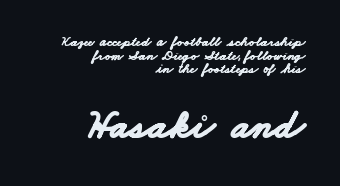
The image shows 41 px bold, wide sans-serif type; set right-aligned, tight line spacing (0.97x), normal letter spacing, not underlined; the second (bottom) block is 2.93x larger; low stroke contrast and a small x-height.
